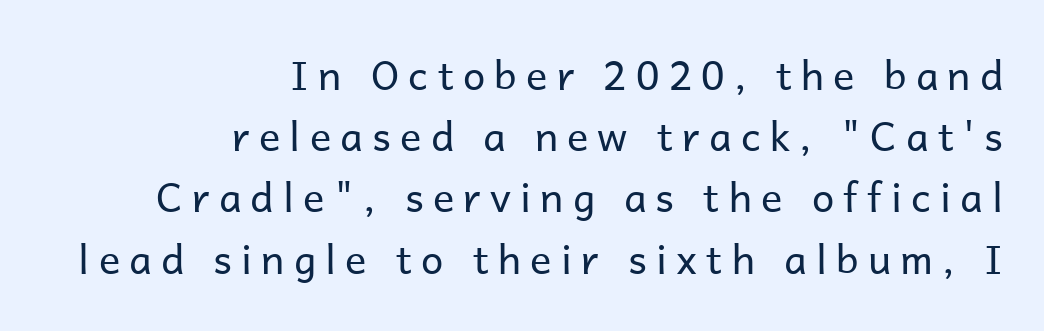
The space beneath each line is pristine and unruled. The strokes carry an ordinary text weight at most. You could only call the tracking loose — the letters float apart. These lines were composed using upright roman letters. Font category for this specimen: sans-serif.
